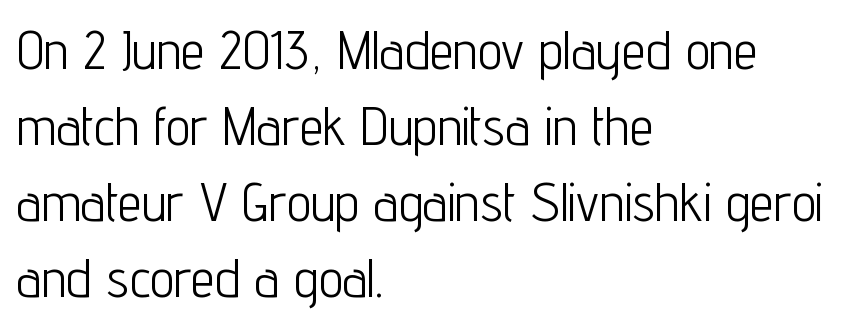
{"serif": "no", "italic": "no", "bold": "no", "weight": "light", "width": "condensed", "stroke_contrast": "low", "x_height": "medium", "monospaced": "no", "underline": "no", "align": "left", "line_spacing": "normal", "line_spacing_ratio": 1.41, "letter_spacing": "normal", "letter_spacing_em": 0.0, "glyph_px": 54}
